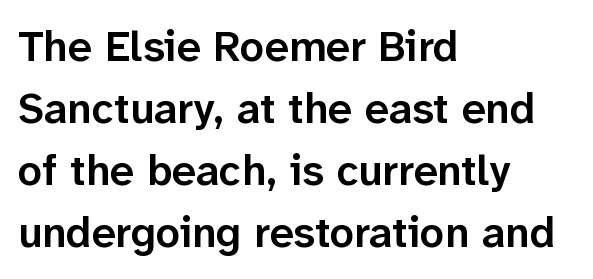
Italic: no, the glyphs are upright roman. Standard letterfit; no display-style spreading of the glyphs. Notice how descenders clear the ascenders below comfortably — that's standard leading. Layout note: lines flush left. In terms of weight, the rendering is demibold, just under bold. Grotesque or geometric, the face here clearly has no serifs.
